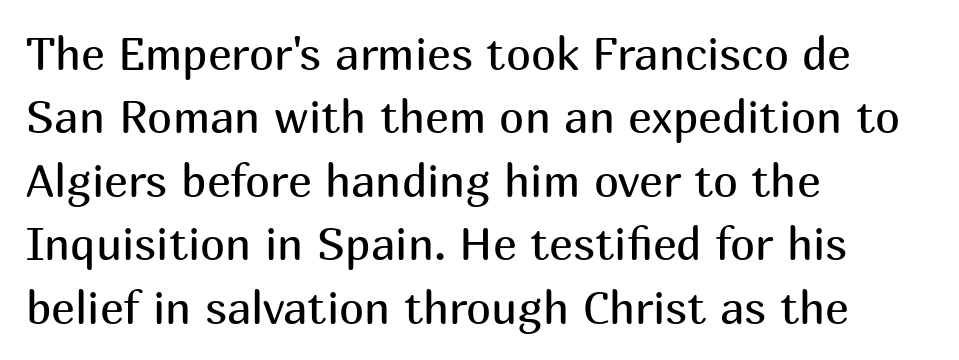
{"serif": "no", "italic": "no", "bold": "no", "weight": "regular", "width": "normal", "stroke_contrast": "medium", "x_height": "medium", "monospaced": "no", "underline": "no", "align": "left", "line_spacing": "normal", "line_spacing_ratio": 1.41, "letter_spacing": "normal", "letter_spacing_em": 0.0, "glyph_px": 45}
